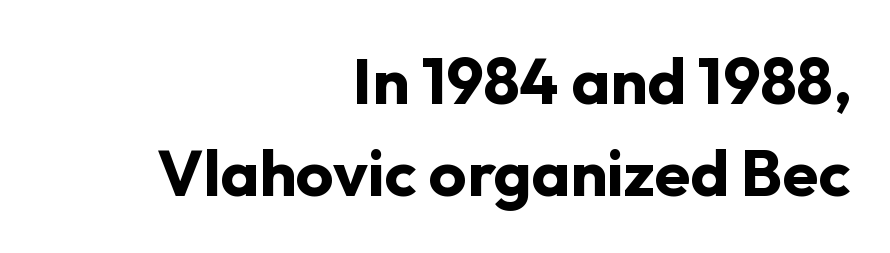
{"serif": "no", "italic": "no", "bold": "yes", "weight": "bold", "width": "normal", "stroke_contrast": "low", "x_height": "medium", "monospaced": "no", "underline": "no", "align": "right", "line_spacing": "normal", "line_spacing_ratio": 1.42, "letter_spacing": "normal", "letter_spacing_em": 0.0, "glyph_px": 65}
